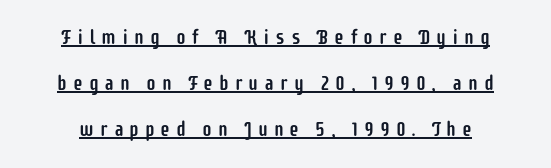
{"italic": "no", "underline": "yes", "line_spacing": "loose", "line_spacing_ratio": 2.31, "letter_spacing": "wide", "letter_spacing_em": 0.28, "glyph_px": 20}
